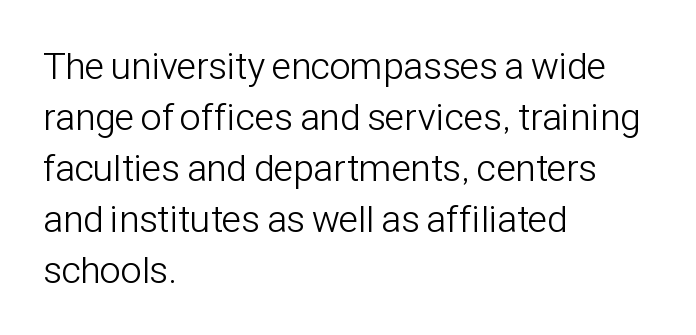
No italicization has been applied; the sample stays upright. Are there feet on the stems? There aren't — it's a sans. Just letters on the line, the space beneath them empty. Do the characters align in a grid? No, the font is proportional.
